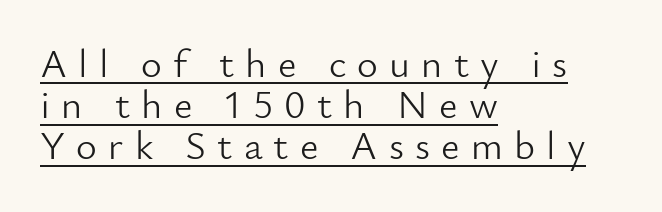
{"serif": "no", "italic": "no", "bold": "no", "weight": "light", "width": "normal", "stroke_contrast": "low", "x_height": "small", "monospaced": "no", "underline": "yes", "align": "left", "line_spacing": "tight", "line_spacing_ratio": 1.03, "letter_spacing": "wide", "letter_spacing_em": 0.28, "glyph_px": 40}
